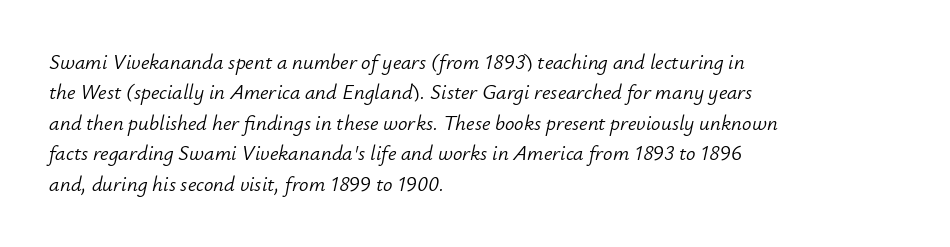
The image shows 21 px text type, italic (leaning right); set left-aligned, normal line spacing (1.45x), normal letter spacing, not underlined.
